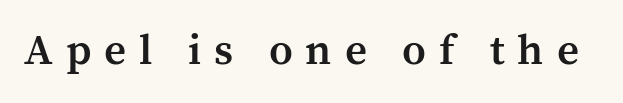
The image shows 43 px semibold serif type, upright; set unusually wide letter spacing (+0.3 em), not underlined; medium stroke contrast and a medium x-height.
